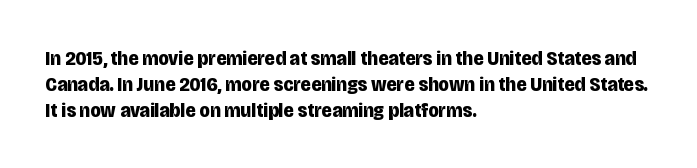
{"italic": "no", "bold": "yes", "underline": "no", "align": "left", "line_spacing_ratio": 1.23, "letter_spacing": "normal", "letter_spacing_em": 0.0, "glyph_px": 21}
